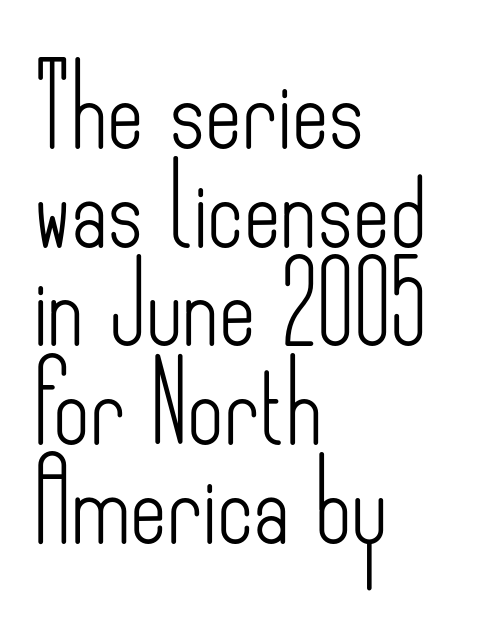
Successive baselines arrive at the customary interval. No chunkiness to these letters — they're not bold. Nothing sits at the stroke ends, so this counts as sans-serif. The face used here is proportionally spaced, like ordinary book or web type.
